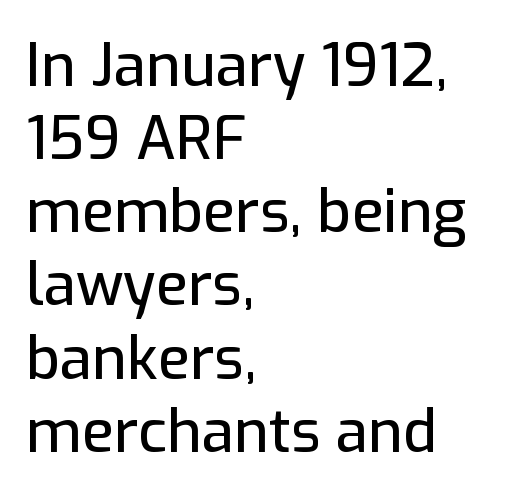
Q: Is the text italic (slanted)? A: No, it is upright.
Q: Is the typeface a serif or a sans-serif typeface? A: Sans-serif.
Q: Is the text underlined? A: No.
Q: How is the paragraph aligned? A: Left-aligned.
Q: Is the spacing between letters normal or unusually wide? A: Normal.
Q: Width (condensed, normal, or wide)? A: Normal.
Q: Stroke contrast? A: Low.
Q: x-height? A: Medium.
Q: Monospaced? A: No.
